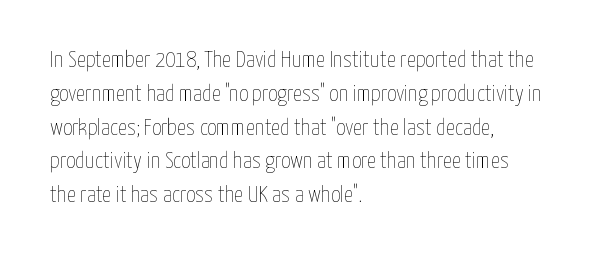
Q: Is the text bold? A: No.
Q: Is the text italic (slanted)? A: No, it is upright.
Q: Is the text underlined? A: No.
Q: How is the paragraph aligned? A: Left-aligned.
Q: Is the spacing between letters normal or unusually wide? A: Normal.
Q: Is the spacing between lines tight, normal or loose? A: Normal.
